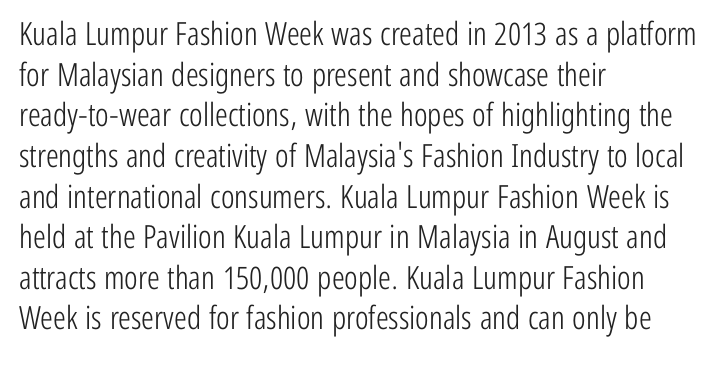
The rendering shows plain stroke endings on the letterforms — a sans-serif design. In terms of posture, this sample is upright. These lines are rendered in a variable-pitch font. Unmarked baselines from the first word to the last. Caption: standard tracking, unaltered.
